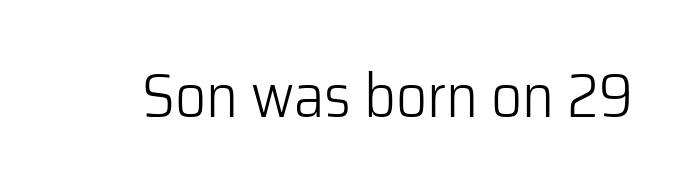
A quiet, ordinary-to-light weight characterises the typeface. The letters stand straight up with perfectly vertical stems. A sans-serif font was chosen for this passage. The area under the type is left untouched. The letters advance in unequal steps, a hallmark of proportional type.
